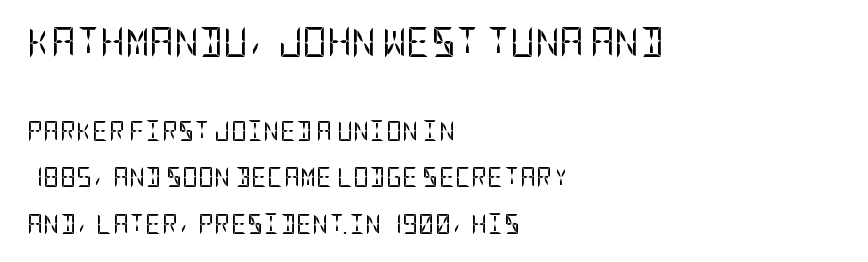
The image shows 30 px regular-weight, condensed sans-serif type, upright; set left-aligned, loose line spacing (2.33x), normal letter spacing, not underlined; the first (top) block is 1.5x larger; low stroke contrast and a large x-height.
